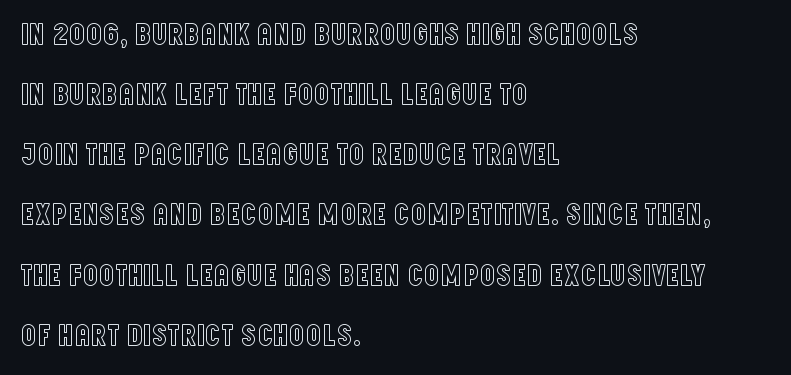
Q: Is the text italic (slanted)? A: No, it is upright.
Q: Is the text underlined? A: No.
Q: How is the paragraph aligned? A: Left-aligned.
Q: Is the spacing between letters normal or unusually wide? A: Normal.
Q: Is the spacing between lines tight, normal or loose? A: Loose.
Q: Width (condensed, normal, or wide)? A: Condensed.
Q: x-height? A: Large.
Q: Monospaced? A: No.
